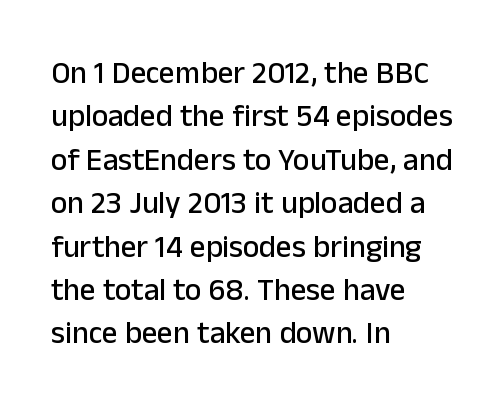
The image shows 31 px sans-serif type, upright; set left-aligned, normal line spacing (1.4x), normal letter spacing, not underlined; low stroke contrast and a medium x-height.
